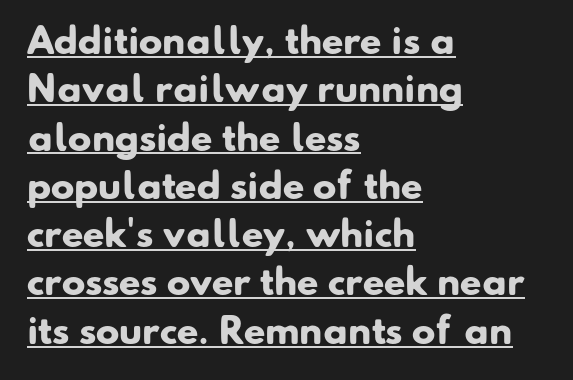
The image shows 35 px heavy sans-serif type; set left-aligned, normal line spacing (1.38x), normal letter spacing, underlined; low stroke contrast and a small x-height.
